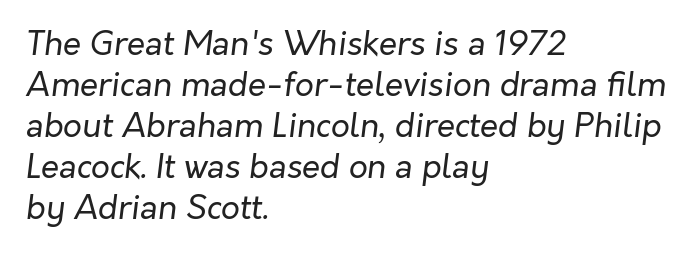
Stroke mass is kept to a normal reading level or below. Clear beneath every line of the passage. This is oblique type, the kind used for emphasis or titles. Compared with a centered layout, this one pins lines to the left instead.
